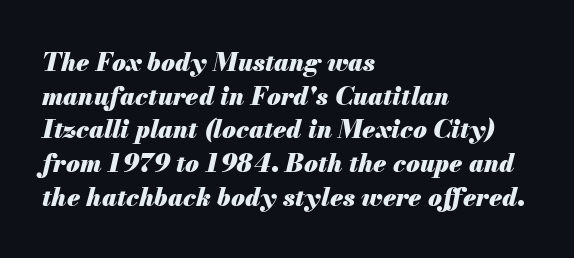
The image shows 25 px bold type, italic (leaning right); set left-aligned, normal line spacing (1.35x), normal letter spacing, not underlined.
